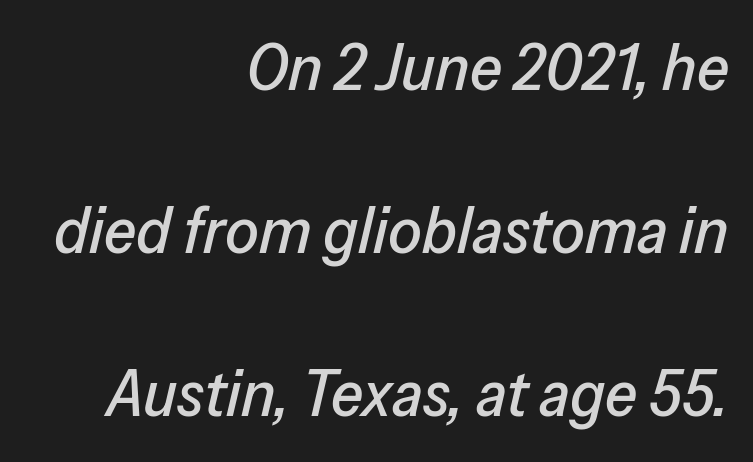
The image shows 66 px text type, italic (leaning right); set right-aligned, loose line spacing (2.47x), normal letter spacing, not underlined; low stroke contrast and a medium x-height.
